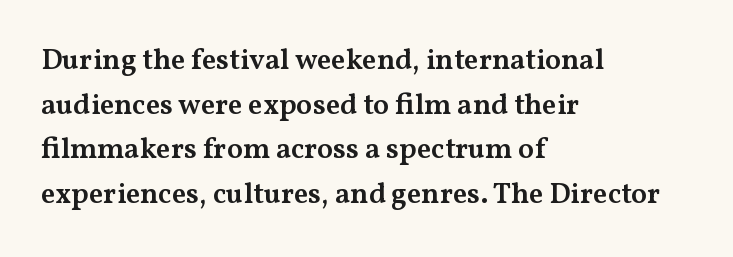
The image shows 29 px semibold, wide serif type, upright; set left-aligned, normal line spacing (1.54x), normal letter spacing, not underlined; medium stroke contrast and a medium x-height.
